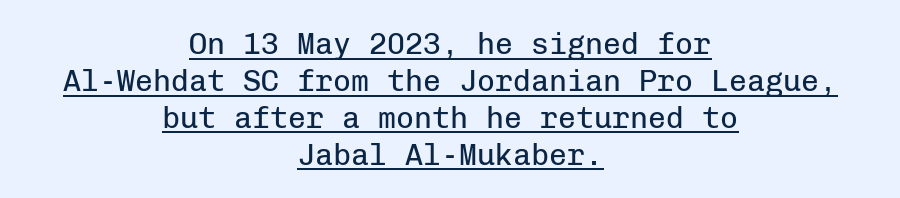
You can see a thin bar hugging the bottom of the glyphs. This sample has the even, mechanical cadence of fixed-width lettering. Grotesque or geometric, the face here clearly has no serifs. Unlike italic type, these characters show no tilt at all.
